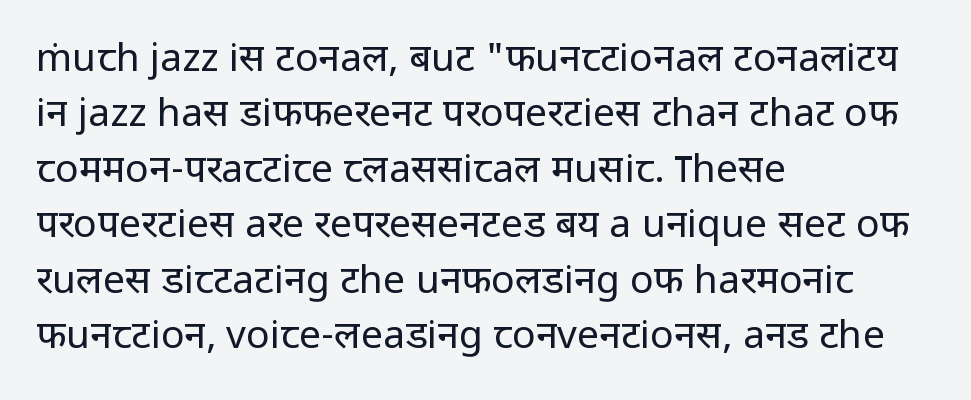
{"serif": "no", "italic": "no", "bold": "no", "weight": "regular", "width": "normal", "stroke_contrast": "low", "x_height": "medium", "monospaced": "no", "underline": "no", "align": "left", "line_spacing": "normal", "line_spacing_ratio": 1.42, "letter_spacing": "normal", "letter_spacing_em": 0.0, "glyph_px": 39}
